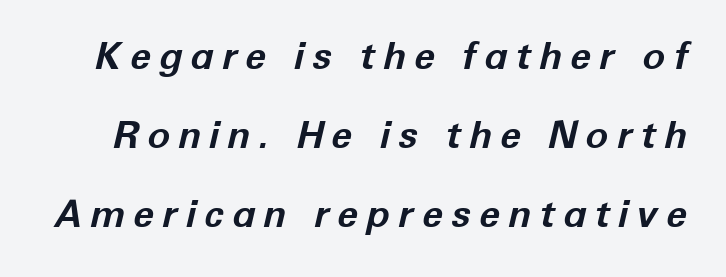
The image shows 38 px bold type, italic (leaning right); set loose line spacing (2.08x), unusually wide letter spacing (+0.21 em), not underlined; low stroke contrast and a medium x-height.
